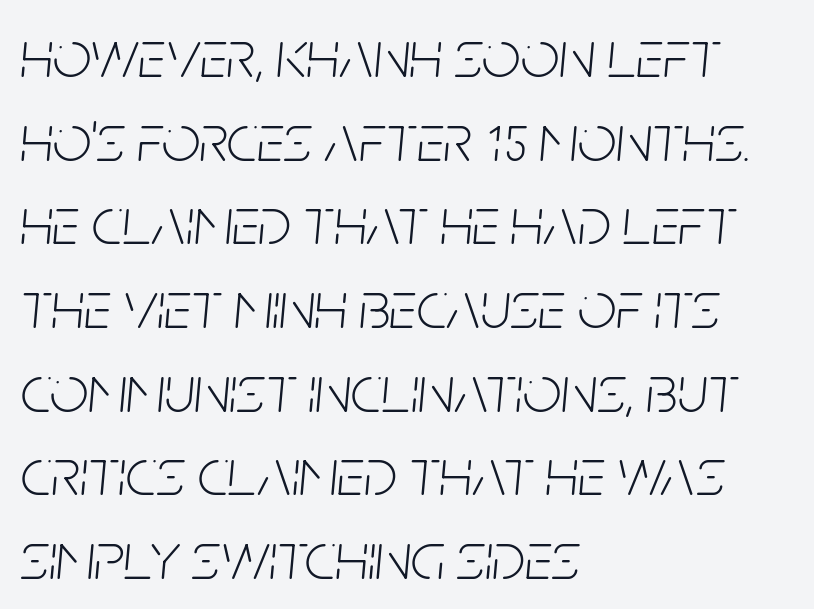
Q: Is the text bold? A: No.
Q: Is the text italic (slanted)? A: Yes, it leans right by about 5 degrees.
Q: Is the text underlined? A: No.
Q: How is the paragraph aligned? A: Left-aligned.
Q: Is the spacing between letters normal or unusually wide? A: Normal.
Q: Width (condensed, normal, or wide)? A: Condensed.
Q: Stroke contrast? A: Low.
Q: x-height? A: Large.
Q: Monospaced? A: No.
